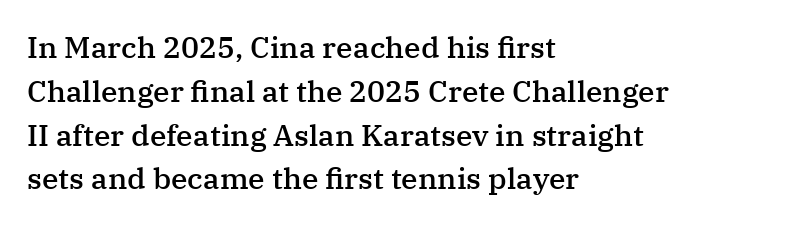
Q: Is the text bold? A: Semi-bold.
Q: Is the text italic (slanted)? A: No, it is upright.
Q: Is the typeface a serif or a sans-serif typeface? A: Serif.
Q: Is the text underlined? A: No.
Q: How is the paragraph aligned? A: Left-aligned.
Q: Is the spacing between letters normal or unusually wide? A: Normal.
Q: Is the spacing between lines tight, normal or loose? A: Normal.
Q: Width (condensed, normal, or wide)? A: Normal.
Q: Stroke contrast? A: Medium.
Q: x-height? A: Medium.
Q: Monospaced? A: No.
